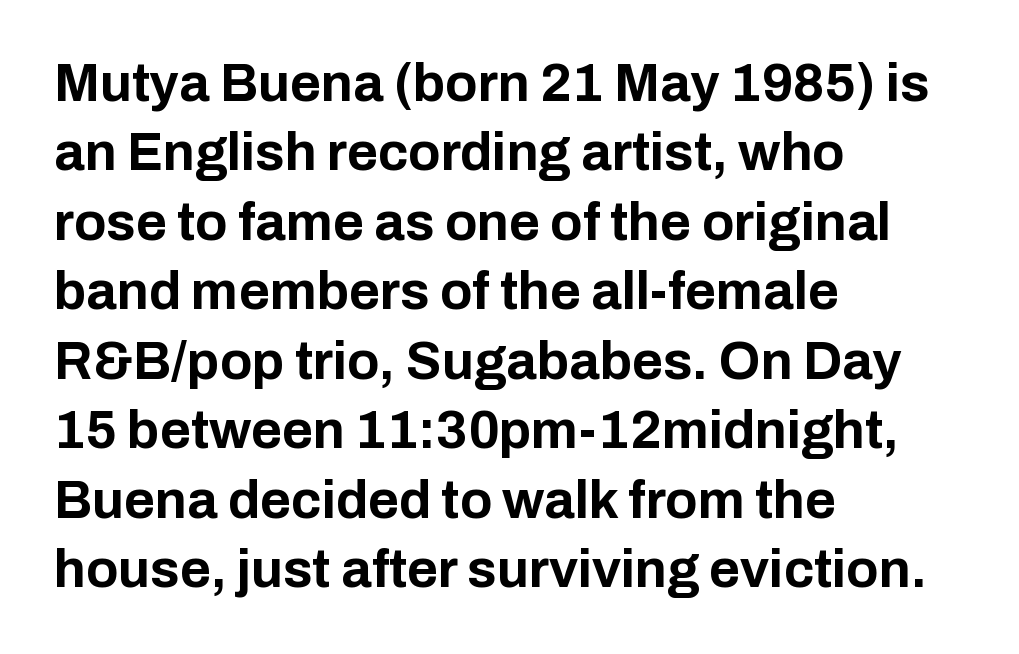
Q: Is the text bold? A: Yes.
Q: Is the text italic (slanted)? A: No, it is upright.
Q: Is the typeface a serif or a sans-serif typeface? A: Sans-serif.
Q: Is the text underlined? A: No.
Q: How is the paragraph aligned? A: Left-aligned.
Q: Is the spacing between letters normal or unusually wide? A: Normal.
Q: Is the spacing between lines tight, normal or loose? A: Normal.
Q: Width (condensed, normal, or wide)? A: Normal.
Q: Stroke contrast? A: Low.
Q: x-height? A: Medium.
Q: Monospaced? A: No.
